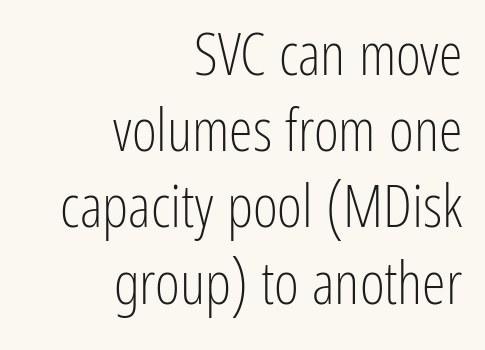
Q: Is the text bold? A: No.
Q: Is the text italic (slanted)? A: No, it is upright.
Q: Is the typeface a serif or a sans-serif typeface? A: Sans-serif.
Q: Is the text underlined? A: No.
Q: How is the paragraph aligned? A: Right-aligned.
Q: Is the spacing between letters normal or unusually wide? A: Normal.
Q: Is the spacing between lines tight, normal or loose? A: Normal.
Q: Width (condensed, normal, or wide)? A: Condensed.
Q: Stroke contrast? A: Low.
Q: x-height? A: Medium.
Q: Monospaced? A: No.
